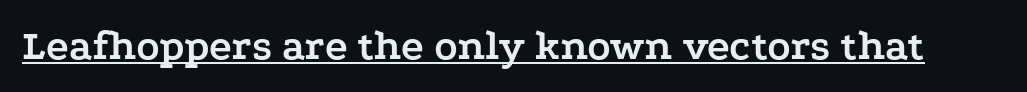
This sample has the flowing, uneven cadence of proportional lettering. Compared with an ordinary text face, these strokes are far heavier — a full bold. Little horizontal feet cap the strokes, marking this as serif type. The letters stand upright; this is a roman face.
